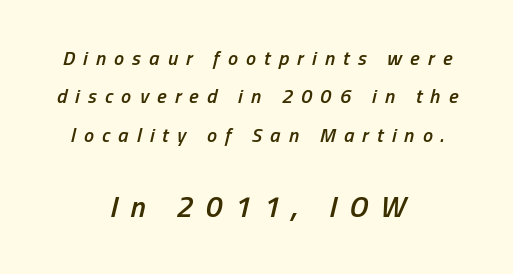
Line starts and ends both wander, symmetrically. Compared with typical body copy, the letter spacing here is much looser. Vertical spacing — loose. The following chunk of copy outweighs the initial chunk in type size. Style check: oblique. The typesetting leans somewhat heavy: a semibold.
